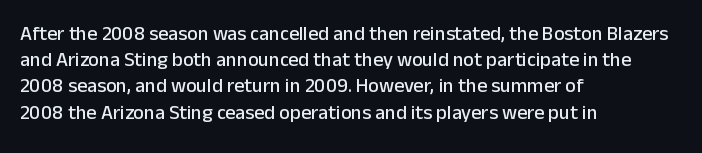
Rows of type keep a routine distance in the vertical direction. Designer's note — italics off, roman on. These lines stack with their left ends in a neat column. You could call the tracking neutral — neither tight nor loose. Each row of text sits above clean, open space.
